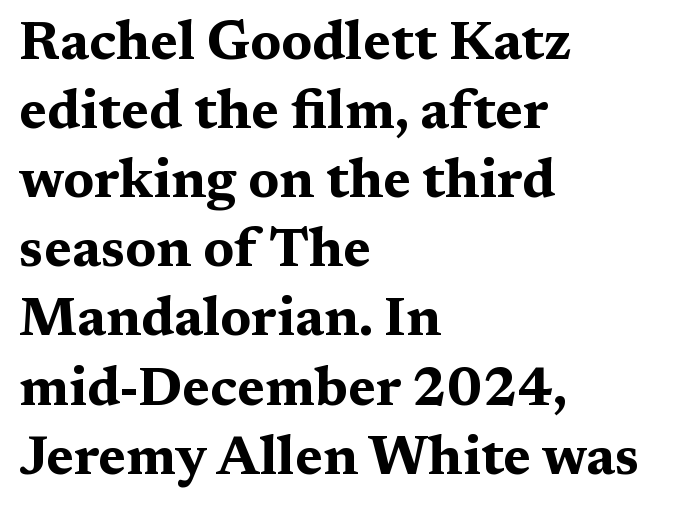
The words here are not underlined. Baseline-to-baseline distance is the conventional proportion of letter height. The font's upright variant was chosen for this text. The line texture is even and compact thanks to regular tracking. Strokes here are thick enough to call this a true bold. The type family on display is of the serif kind.
